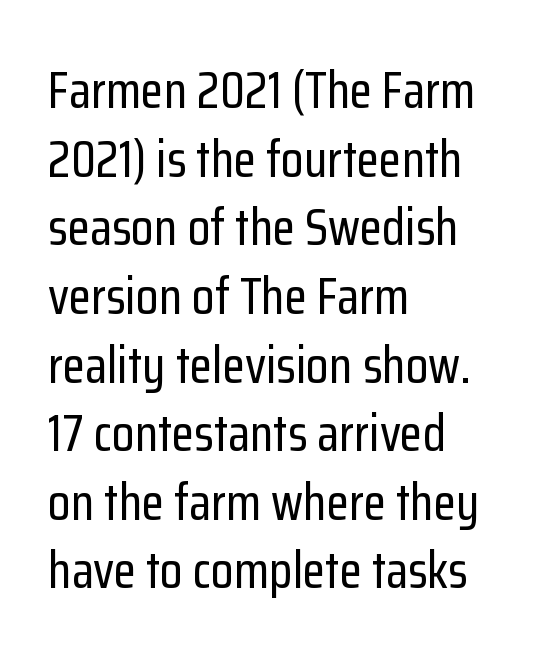
Q: Is the text italic (slanted)? A: No, it is upright.
Q: Is the typeface a serif or a sans-serif typeface? A: Sans-serif.
Q: Is the text underlined? A: No.
Q: How is the paragraph aligned? A: Left-aligned.
Q: Is the spacing between letters normal or unusually wide? A: Normal.
Q: Is the spacing between lines tight, normal or loose? A: Normal.
Q: Width (condensed, normal, or wide)? A: Condensed.
Q: Stroke contrast? A: Low.
Q: x-height? A: Medium.
Q: Monospaced? A: No.
